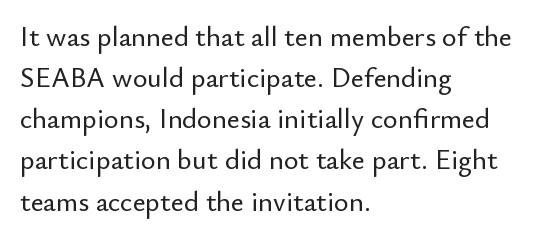
Q: Is the text italic (slanted)? A: No, it is upright.
Q: Is the typeface a serif or a sans-serif typeface? A: Sans-serif.
Q: Is the text underlined? A: No.
Q: How is the paragraph aligned? A: Left-aligned.
Q: Is the spacing between letters normal or unusually wide? A: Normal.
Q: Is the spacing between lines tight, normal or loose? A: Normal.
Q: Width (condensed, normal, or wide)? A: Normal.
Q: Stroke contrast? A: Low.
Q: x-height? A: Small.
Q: Monospaced? A: No.
